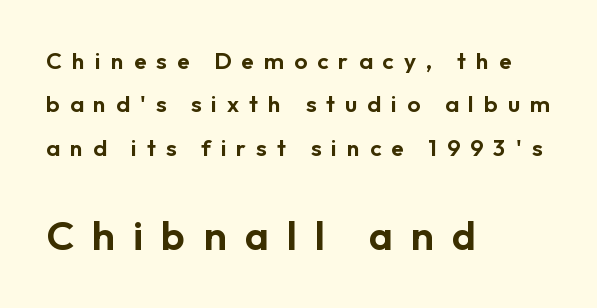
Q: Is the text italic (slanted)? A: No, it is upright.
Q: Is the typeface a serif or a sans-serif typeface? A: Sans-serif.
Q: Is the text underlined? A: No.
Q: How is the paragraph aligned? A: Left-aligned.
Q: Is the spacing between letters normal or unusually wide? A: Unusually wide.
Q: Which block of text is set in a larger size, the first (top) or the second (bottom)? A: The second (bottom) one.
Q: Width (condensed, normal, or wide)? A: Normal.
Q: Stroke contrast? A: Low.
Q: x-height? A: Medium.
Q: Monospaced? A: No.
